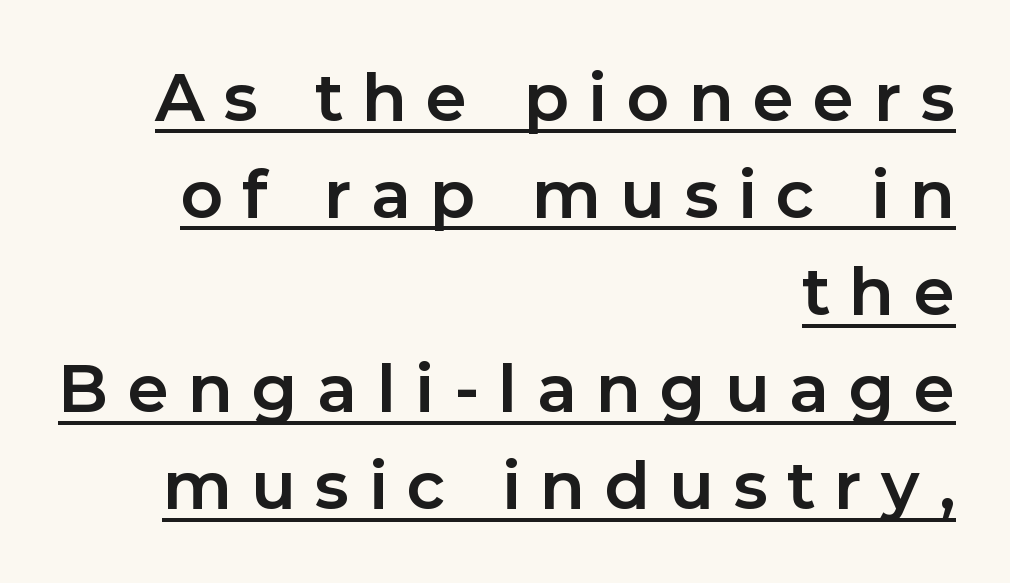
The rendering uses natural spacing where letterforms have individual widths. The letters are spread apart with noticeably loose tracking. This is the regular roman posture of the typeface. Each new line begins a customary step beneath the previous one. Glance below the letters and you will spot a drawn line.
